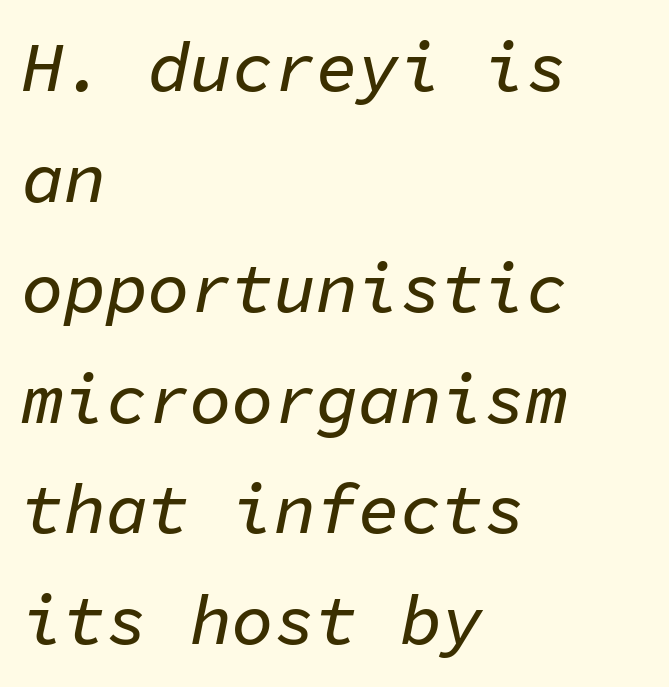
Monospaced: the letters line up in strict vertical columns. The line texture is even and compact thanks to regular tracking. Would a proofreader flag this as italicized? Yes. Quick note: interline space is typical. Check under the words: just untouched page. Is the block centered? No — it sits flush against the left margin.
